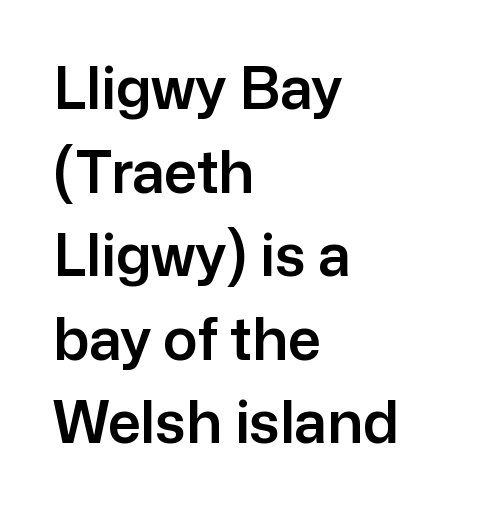
The passage is arranged the way most books set body copy — flush left. Is this a fixed-width face? No — the glyphs have proportional, varying widths. The vertical gap from one line to the next is medium. Check where the strokes stop: nothing finishes them off — pure sans.
